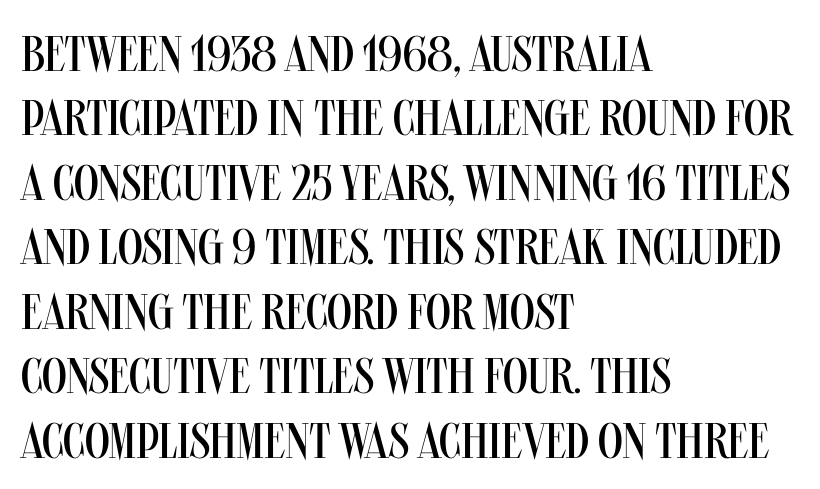
The image shows 50 px regular-weight, condensed sans-serif type, upright; set left-aligned, normal line spacing (1.29x), normal letter spacing, not underlined; medium stroke contrast and a large x-height.
